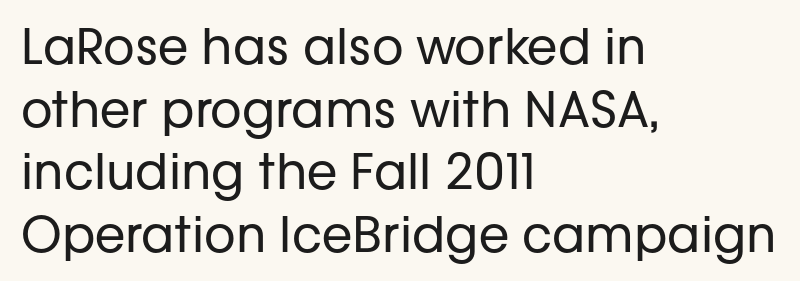
Q: Is the text bold? A: No.
Q: Is the text italic (slanted)? A: No, it is upright.
Q: Is the typeface a serif or a sans-serif typeface? A: Sans-serif.
Q: Is the text underlined? A: No.
Q: How is the paragraph aligned? A: Left-aligned.
Q: Is the spacing between letters normal or unusually wide? A: Normal.
Q: Is the spacing between lines tight, normal or loose? A: Normal.
Q: Width (condensed, normal, or wide)? A: Normal.
Q: Stroke contrast? A: Low.
Q: x-height? A: Medium.
Q: Monospaced? A: No.
